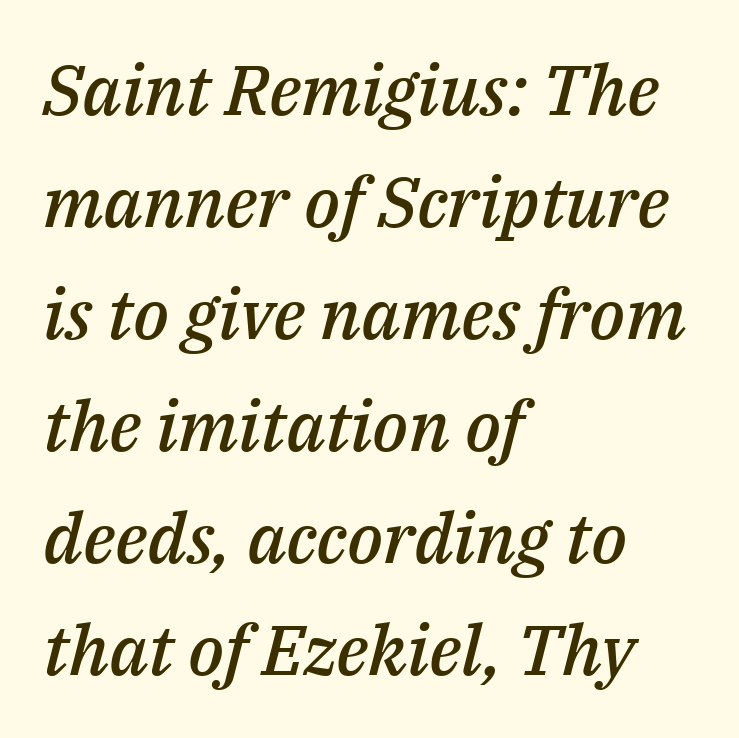
Think of a printed novel: that variable character pitch is what you see here. You can tell it's italic because the verticals aren't actually vertical. Baseline-to-baseline distance is the conventional proportion of letter height. In terms of weight, the rendering is demibold, just under bold.
